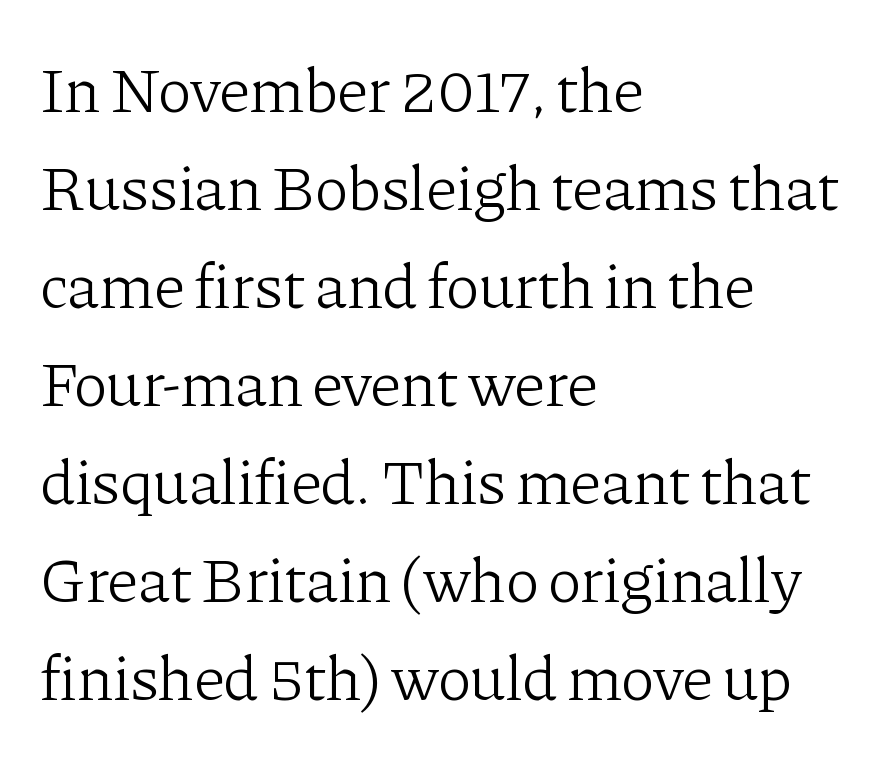
Only glyphs here, with clear space below each row. To sum up the face: it has serifs. Here the designer chose a conventional face with non-uniform glyph widths. Casual observation: everything's shoved over to the left.
